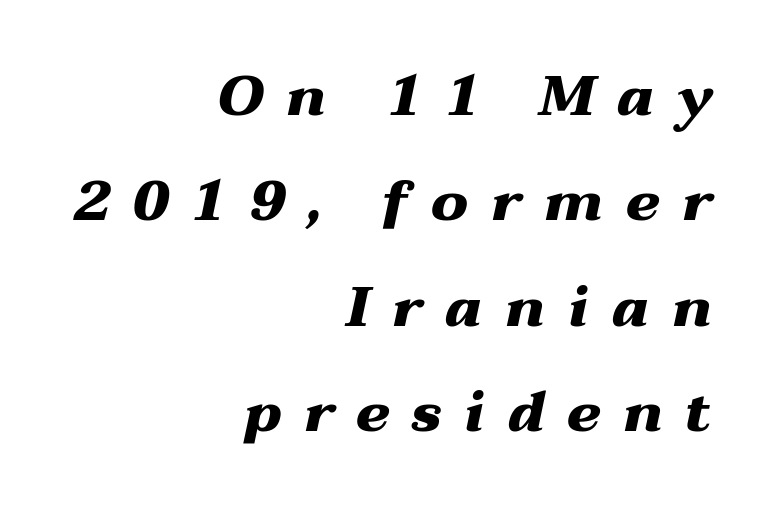
The image shows 57 px heavy, wide type, italic (leaning right); set right-aligned, line spacing 1.85x, unusually wide letter spacing (+0.39 em), not underlined; medium stroke contrast and a medium x-height.
